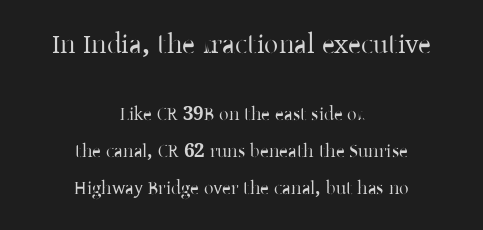
The rendering uses natural spacing where letterforms have individual widths. This sample uses plain, unmodified letter spacing. The letters stand upright; this is a roman face. Quick note: interline space is abundant. Note: larger setting up top, smaller setting below. Short and long lines alike share a common midpoint.
